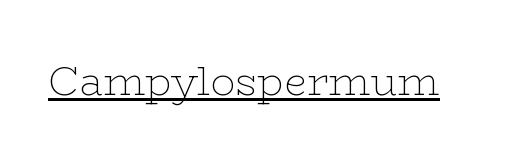
Note the varied advance widths — an 'i' is clearly narrower than an 'm'. Stroke terminals: seriffed. Quick note: underline on. Nobody touched the tracking dial on this one.
